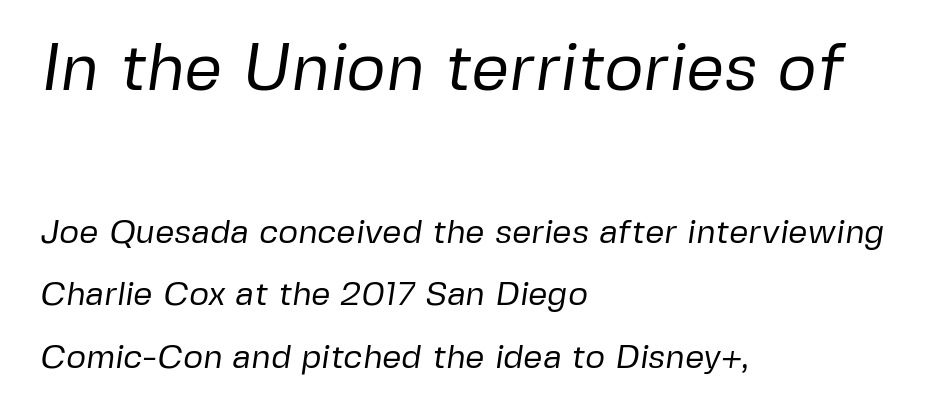
{"serif": "no", "bold": "no", "weight": "regular", "width": "normal", "stroke_contrast": "low", "x_height": "medium", "monospaced": "no", "underline": "no", "align": "left", "line_spacing_ratio": 1.85, "letter_spacing": "normal", "letter_spacing_em": 0.0, "larger_block": "first", "size_ratio": 1.97, "glyph_px": 67}
